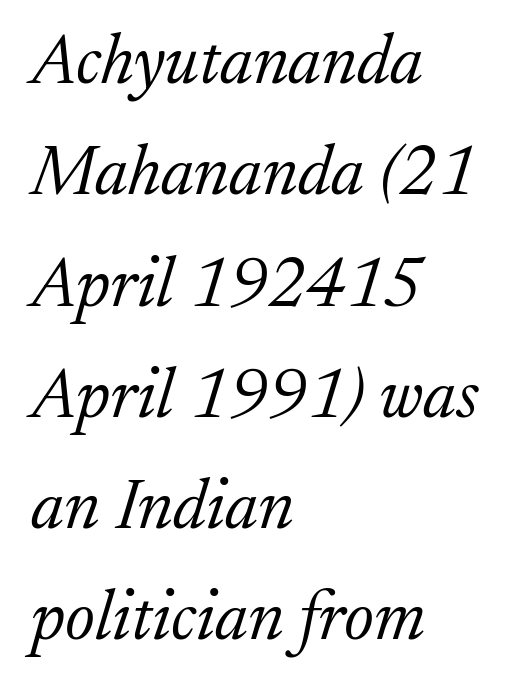
Layout note: lines flush left. Looks like regular typesetting: each glyph gets only the width it needs. Stroke thickness stays within the range of a standard reading face or lighter. The passage shown stacks its lines at a standard gap.
